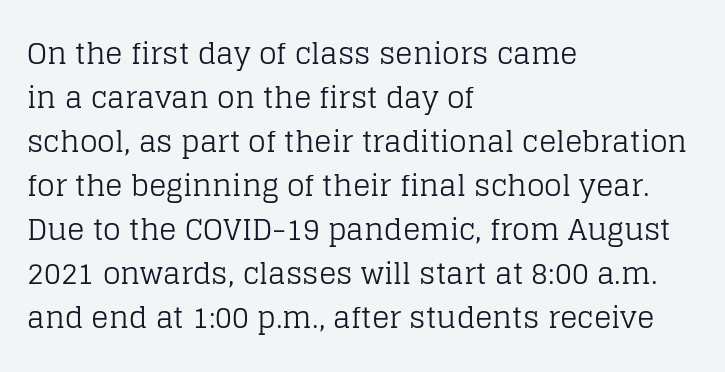
The image shows 29 px regular-weight serif type, upright; set left-aligned, normal line spacing (1.52x), normal letter spacing, not underlined; low stroke contrast and a large x-height.
